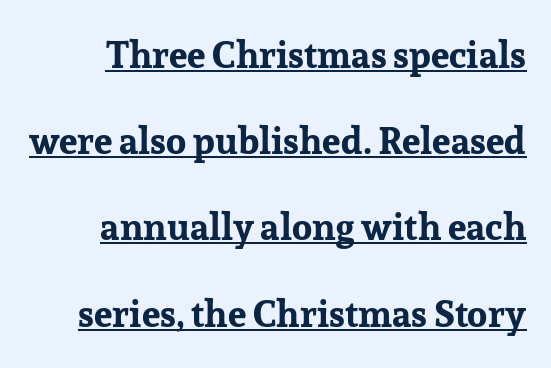
The image shows 37 px bold serif type, upright; set right-aligned, loose line spacing (2.33x), normal letter spacing, underlined; low stroke contrast and a medium x-height.
